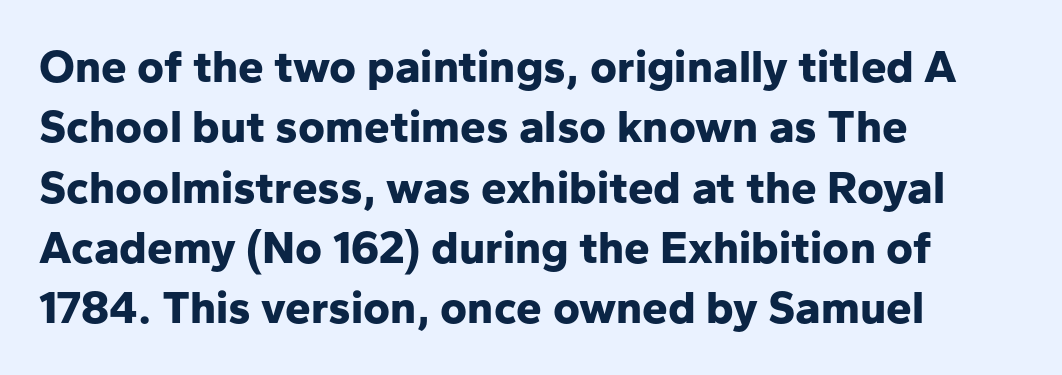
{"serif": "no", "italic": "no", "bold": "yes", "weight": "bold", "width": "normal", "stroke_contrast": "low", "x_height": "medium", "monospaced": "no", "underline": "no", "align": "left", "line_spacing": "normal", "line_spacing_ratio": 1.31, "letter_spacing": "normal", "letter_spacing_em": 0.0, "glyph_px": 46}
